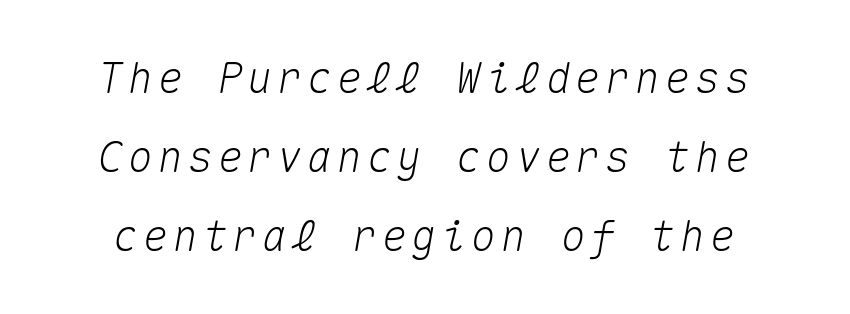
This is oblique type, the kind used for emphasis or titles. The foot of each line stays bare and open. The letters march in equal steps, a hallmark of fixed-pitch type.
